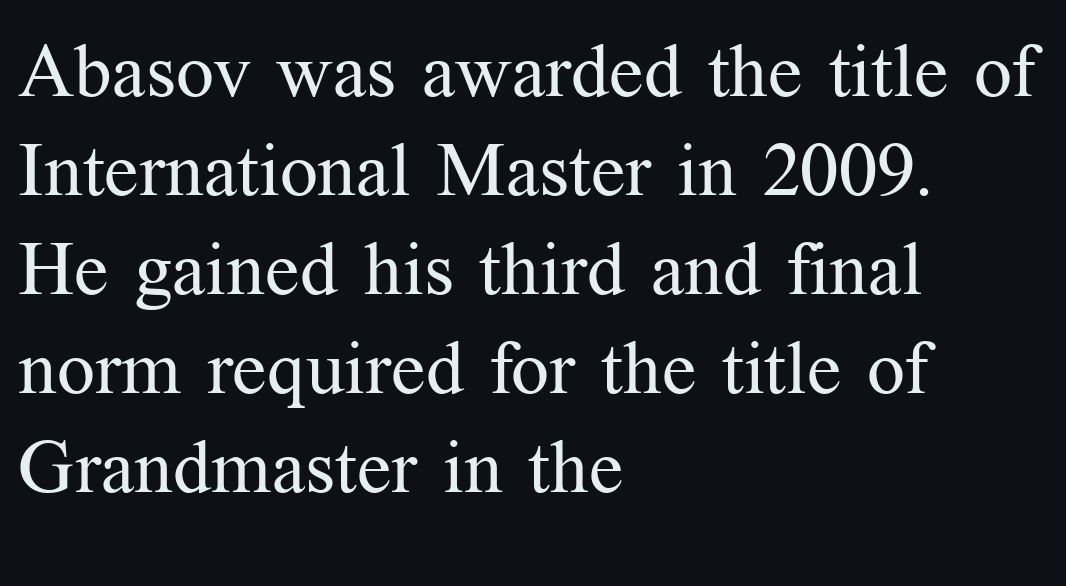
Bold? No — there's no thickening of the strokes. You can tell it's not italic because the verticals are truly vertical. These lines stack with their left ends in a neat column. Summary of vertical rhythm: regular, with standard interline spacing. This rendering leaves character spacing at its baseline value. You can tell from the footed stems that serif type was used.
